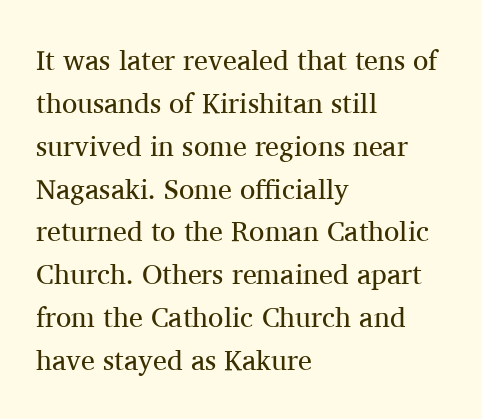
{"serif": "yes", "italic": "no", "bold": "no", "weight": "regular", "width": "normal", "stroke_contrast": "medium", "x_height": "medium", "monospaced": "no", "underline": "no", "align": "left", "line_spacing": "normal", "line_spacing_ratio": 1.53, "letter_spacing": "normal", "letter_spacing_em": 0.0, "glyph_px": 28}
